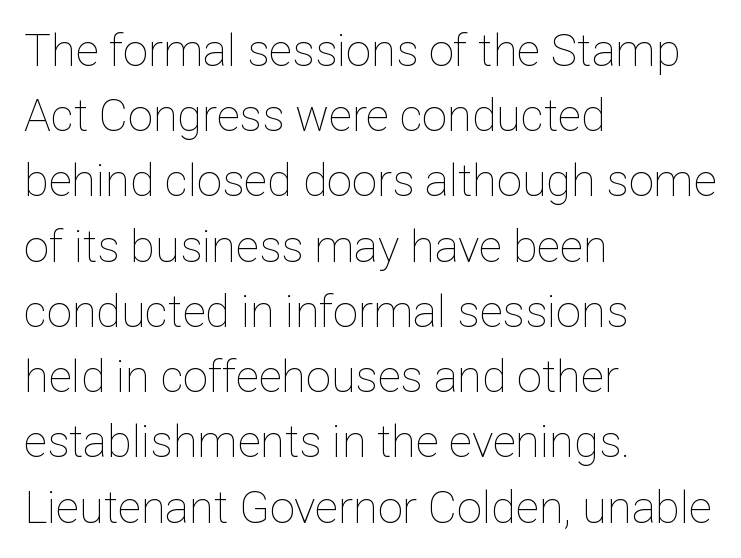
Letters have the restrained weight of plain body copy at most. Compared with typical body copy, the letter spacing here is the same. The passage is arranged the way most books set body copy — flush left. The passage shown is typed in a proportional face where columns would drift. Every character sits straight up, as roman type does. Summary of vertical rhythm: regular, with standard interline spacing.
